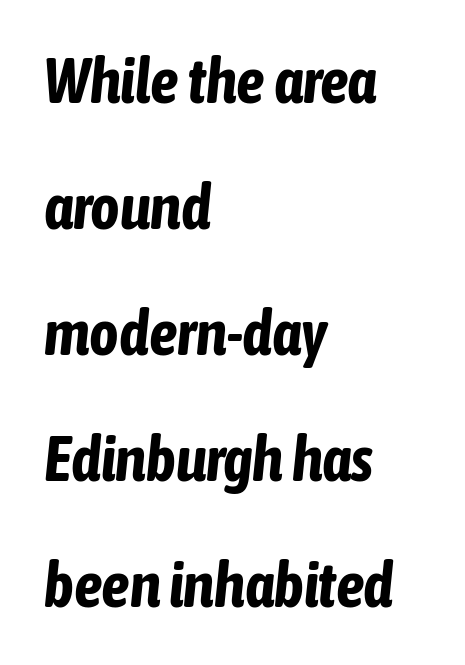
Q: Is the text bold? A: Yes.
Q: Is the text italic (slanted)? A: Yes, it leans right by about 6 degrees.
Q: Is the text underlined? A: No.
Q: How is the paragraph aligned? A: Left-aligned.
Q: Is the spacing between letters normal or unusually wide? A: Normal.
Q: Is the spacing between lines tight, normal or loose? A: Loose.
Q: Width (condensed, normal, or wide)? A: Condensed.
Q: Stroke contrast? A: Low.
Q: x-height? A: Medium.
Q: Monospaced? A: No.
